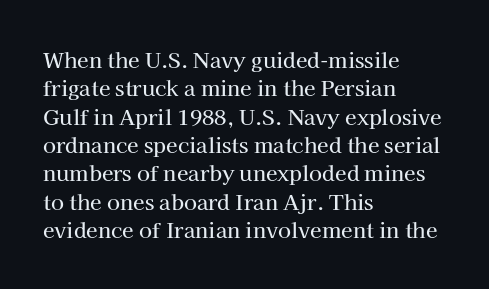
The image shows 21 px text type, upright; set left-aligned, normal line spacing (1.35x), normal letter spacing, not underlined.
